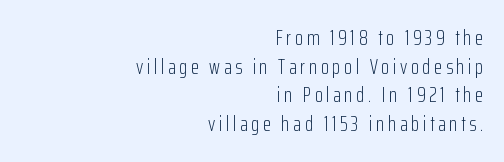
The image shows 21 px text type, upright; set right-aligned, normal line spacing (1.36x), not underlined.
